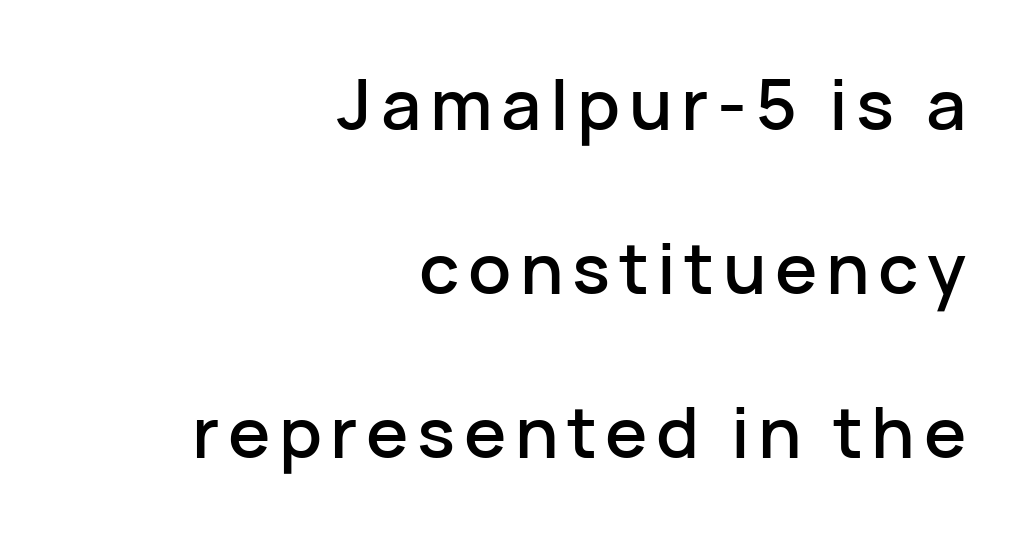
The image shows 71 px sans-serif type, upright; set right-aligned, loose line spacing (2.31x), not underlined; low stroke contrast and a medium x-height.
